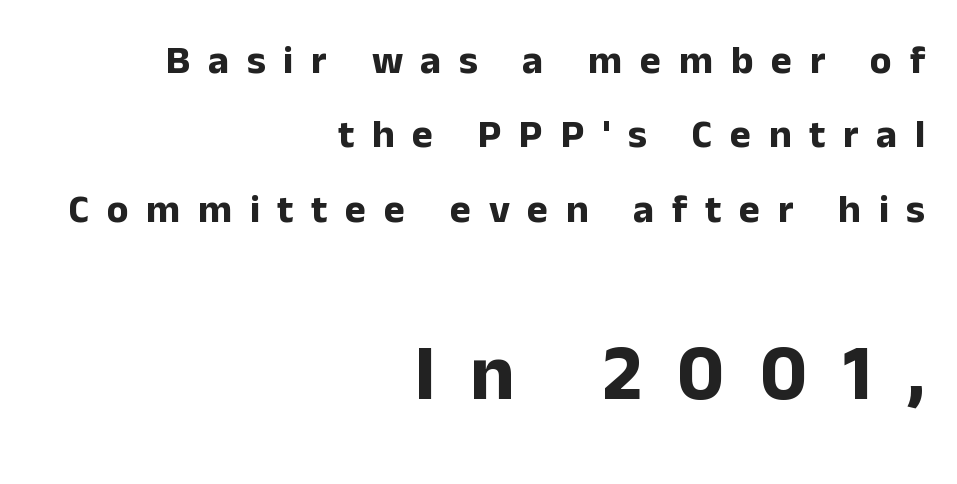
The image shows 79 px bold sans-serif type, upright; set right-aligned, line spacing 1.86x, unusually wide letter spacing (+0.44 em), not underlined; the second (bottom) block is 1.98x larger; low stroke contrast and a medium x-height.
